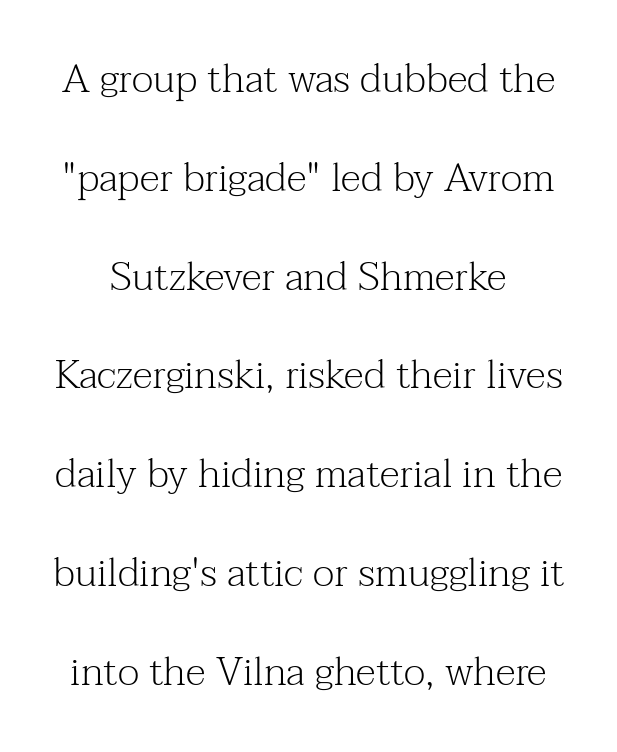
The image shows 40 px light serif type, upright; set loose line spacing (2.47x), normal letter spacing, not underlined; medium stroke contrast and a medium x-height.
